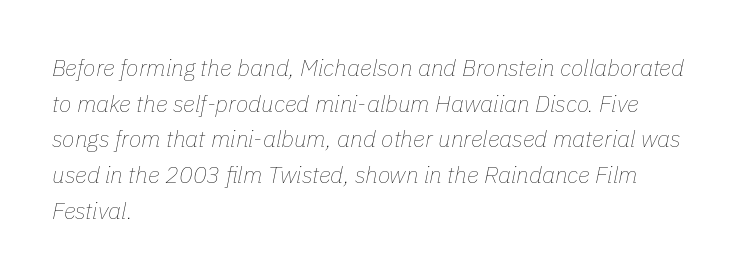
Q: Is the text bold? A: No.
Q: Is the text italic (slanted)? A: Yes, it leans right by about 11 degrees.
Q: Is the text underlined? A: No.
Q: How is the paragraph aligned? A: Left-aligned.
Q: Is the spacing between letters normal or unusually wide? A: Normal.
Q: Is the spacing between lines tight, normal or loose? A: Normal.
